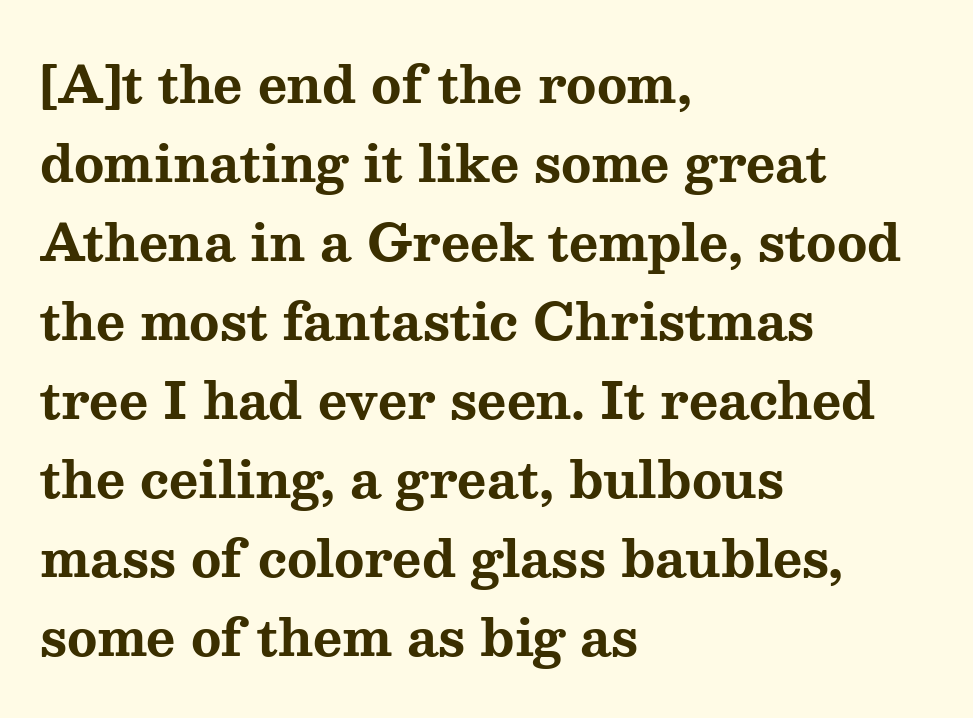
The image shows 50 px bold, wide serif type, upright; set left-aligned, normal line spacing (1.58x), normal letter spacing, not underlined; medium stroke contrast and a medium x-height.
